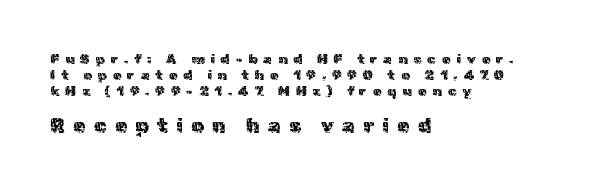
Look at the tracking — it's clearly loosened, letters drifting apart. Only glyphs here, with clear space below each row. One glance says dense: line gaps are narrower than usual. Every character sits straight up, as roman type does. The ragged edge is on the right, which tells us the setting is flush left.
